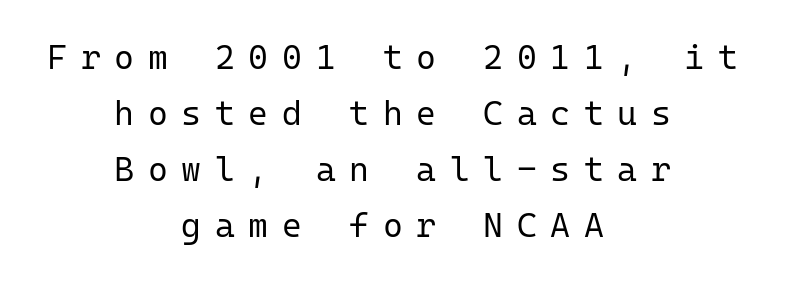
The image shows 34 px regular-weight sans-serif type, upright, monospaced; set centered, normal line spacing (1.65x), unusually wide letter spacing (+0.4 em), not underlined; low stroke contrast and a medium x-height.
